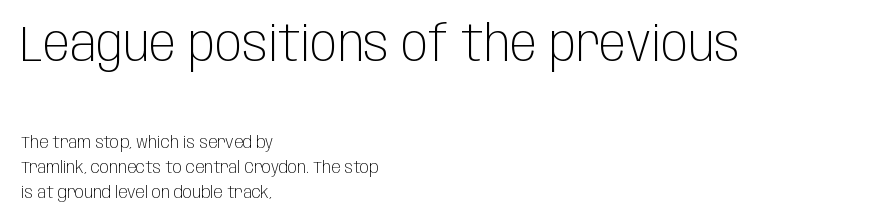
{"serif": "no", "italic": "no", "bold": "no", "weight": "light", "width": "condensed", "stroke_contrast": "low", "x_height": "large", "monospaced": "no", "underline": "no", "align": "left", "line_spacing": "normal", "line_spacing_ratio": 1.46, "letter_spacing": "normal", "letter_spacing_em": 0.0, "larger_block": "first", "size_ratio": 2.94, "glyph_px": 50}
